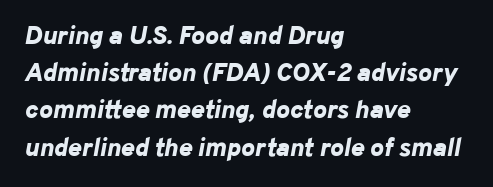
{"italic": "yes", "lean": "right", "slant_degrees": 10, "bold": "yes", "underline": "no", "align": "left", "line_spacing": "normal", "line_spacing_ratio": 1.43, "letter_spacing": "normal", "letter_spacing_em": 0.0, "glyph_px": 26}
